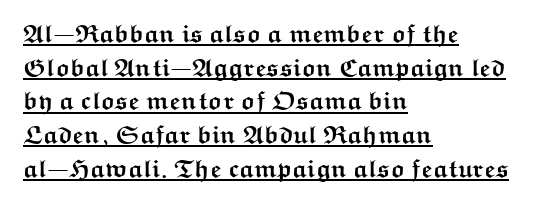
Q: Is the text bold? A: Yes.
Q: Is the text italic (slanted)? A: No, it is upright.
Q: Is the text underlined? A: Yes.
Q: How is the paragraph aligned? A: Left-aligned.
Q: Is the spacing between letters normal or unusually wide? A: Normal.
Q: Is the spacing between lines tight, normal or loose? A: Normal.
